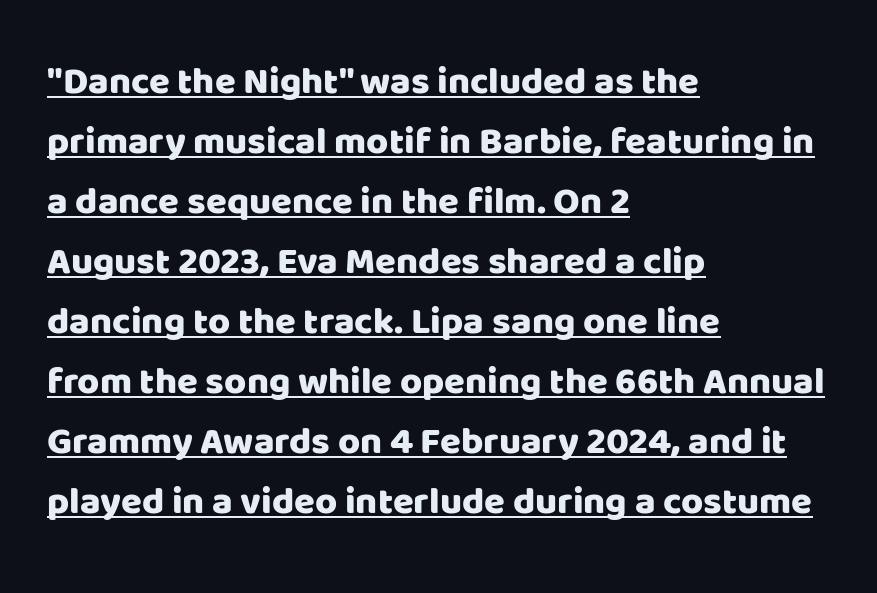
The text was rendered using a sans face with plain stroke endings. Line starts are locked; line ends wander. Regarding leading, the lines here are spaced in the standard way. The lettering is marked with a stroke running underneath it. The gaps between neighbouring characters are ordinary and unremarkable. Does the lettering tilt? It doesn't — this is upright.
